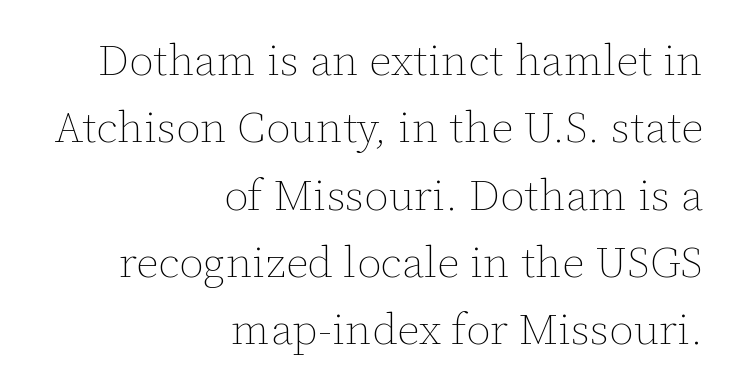
The image shows 44 px thin type, upright; set right-aligned, normal line spacing (1.53x), normal letter spacing, not underlined; low stroke contrast and a medium x-height.
